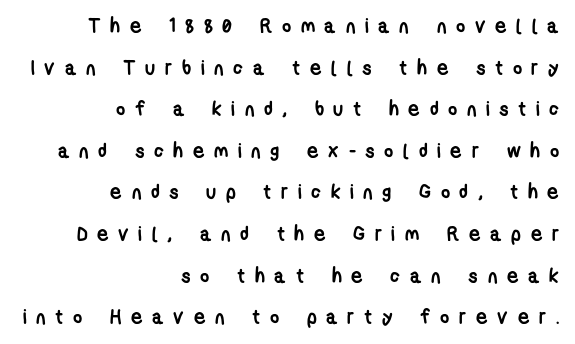
The image shows 20 px bold type; set right-aligned, loose line spacing (2.08x), unusually wide letter spacing (+0.48 em), not underlined.
